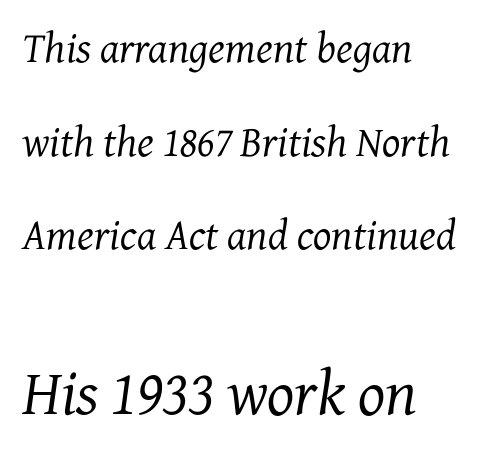
{"serif": "yes", "italic": "yes", "lean": "right", "slant_degrees": 7, "bold": "no", "weight": "regular", "width": "normal", "stroke_contrast": "medium", "x_height": "medium", "monospaced": "no", "underline": "no", "align": "left", "line_spacing": "loose", "line_spacing_ratio": 2.18, "letter_spacing": "normal", "letter_spacing_em": 0.0, "larger_block": "second", "size_ratio": 1.49, "glyph_px": 64}
